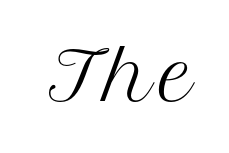
The designer went with a serif here, giving each stem small feet. No word sits above an underline. A quiet, ordinary-to-light weight characterises the typeface. Think of a printed novel: that variable character pitch is what you see here.
